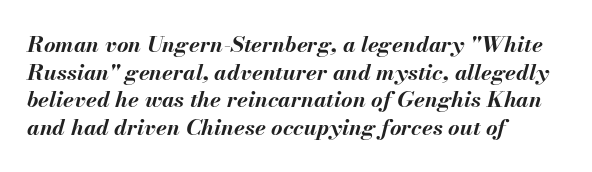
Q: Is the text bold? A: Yes.
Q: Is the text italic (slanted)? A: Yes, it leans right by about 13 degrees.
Q: Is the text underlined? A: No.
Q: How is the paragraph aligned? A: Left-aligned.
Q: Is the spacing between letters normal or unusually wide? A: Normal.
Q: Is the spacing between lines tight, normal or loose? A: Normal.
